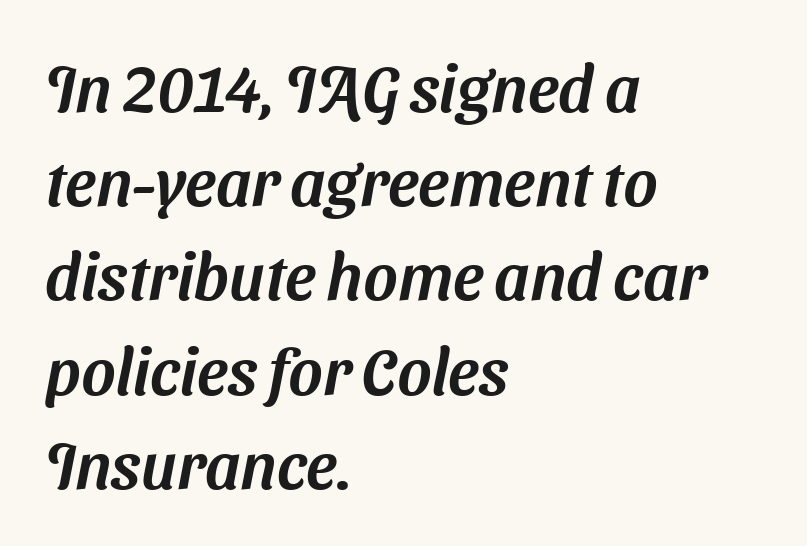
Bare-footed words on every line. Examine the stroke ends and you'll find no serifs. Spacing between characters is what you'd get straight out of the box. The face used here is proportionally spaced, like ordinary book or web type. This block has exactly the height ordinary leading produces.
